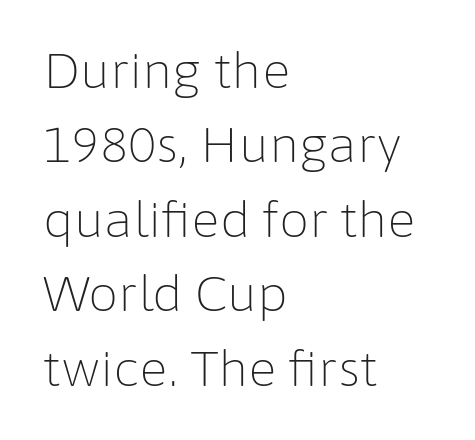
Q: Is the text bold? A: No.
Q: Is the text italic (slanted)? A: No, it is upright.
Q: Is the typeface a serif or a sans-serif typeface? A: Sans-serif.
Q: Is the text underlined? A: No.
Q: How is the paragraph aligned? A: Left-aligned.
Q: Is the spacing between letters normal or unusually wide? A: Normal.
Q: Is the spacing between lines tight, normal or loose? A: Normal.
Q: Width (condensed, normal, or wide)? A: Normal.
Q: Stroke contrast? A: Low.
Q: x-height? A: Medium.
Q: Monospaced? A: No.
